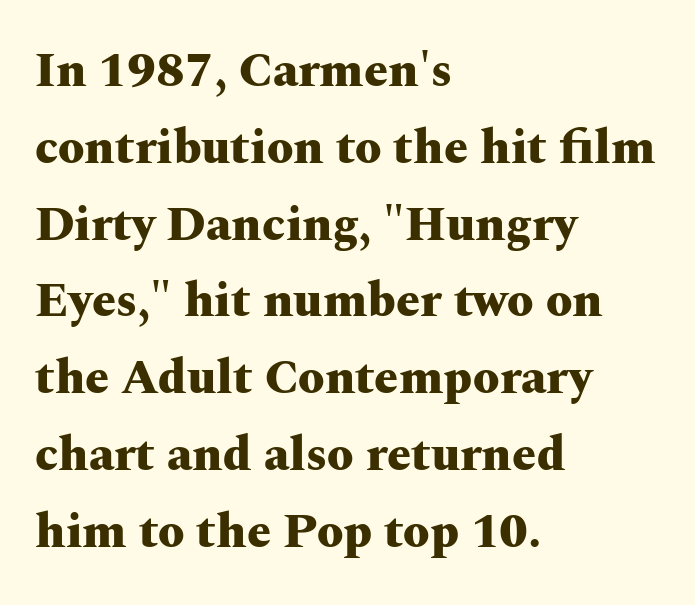
Q: Is the text bold? A: Yes.
Q: Is the text italic (slanted)? A: No, it is upright.
Q: Is the typeface a serif or a sans-serif typeface? A: Serif.
Q: Is the text underlined? A: No.
Q: How is the paragraph aligned? A: Left-aligned.
Q: Is the spacing between letters normal or unusually wide? A: Normal.
Q: Is the spacing between lines tight, normal or loose? A: Normal.
Q: Width (condensed, normal, or wide)? A: Wide.
Q: Stroke contrast? A: Medium.
Q: x-height? A: Medium.
Q: Monospaced? A: No.
